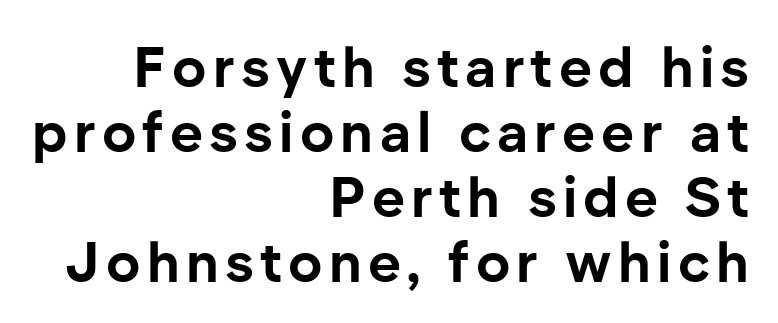
{"serif": "no", "italic": "no", "bold": "yes", "weight": "bold", "width": "normal", "stroke_contrast": "low", "x_height": "medium", "monospaced": "no", "underline": "no", "align": "right", "line_spacing": "tight", "line_spacing_ratio": 1.14, "glyph_px": 57}
